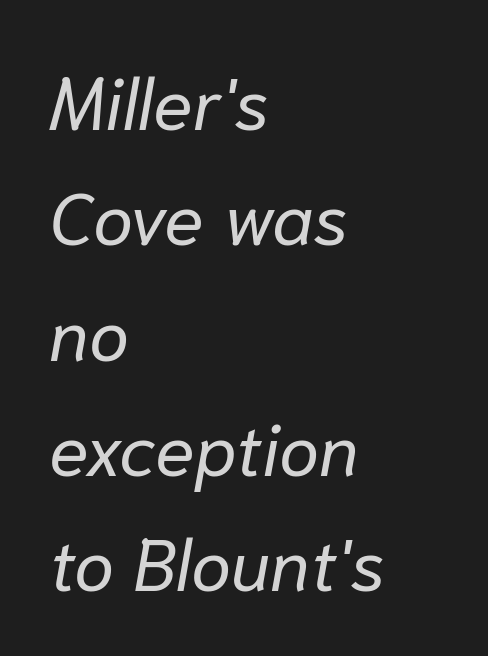
Q: Is the text bold? A: No.
Q: Is the text italic (slanted)? A: Yes, it leans right by about 10 degrees.
Q: Is the text underlined? A: No.
Q: How is the paragraph aligned? A: Left-aligned.
Q: Is the spacing between letters normal or unusually wide? A: Normal.
Q: Is the spacing between lines tight, normal or loose? A: Normal.
Q: Width (condensed, normal, or wide)? A: Normal.
Q: Stroke contrast? A: Low.
Q: x-height? A: Medium.
Q: Monospaced? A: No.
